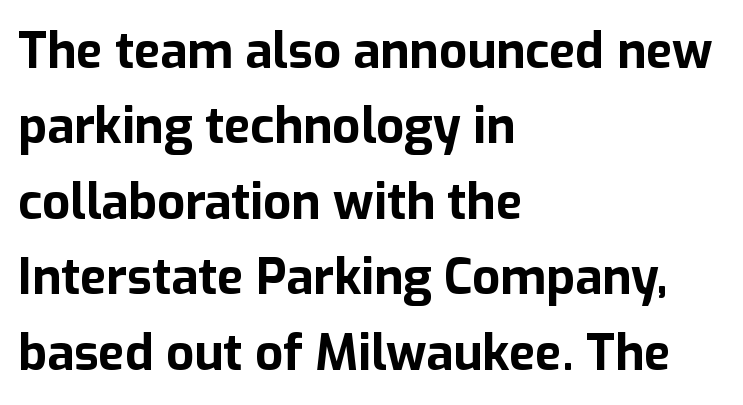
{"serif": "no", "italic": "no", "bold": "yes", "weight": "bold", "width": "normal", "stroke_contrast": "low", "x_height": "medium", "monospaced": "no", "underline": "no", "align": "left", "line_spacing": "normal", "line_spacing_ratio": 1.54, "letter_spacing": "normal", "letter_spacing_em": 0.0, "glyph_px": 49}
